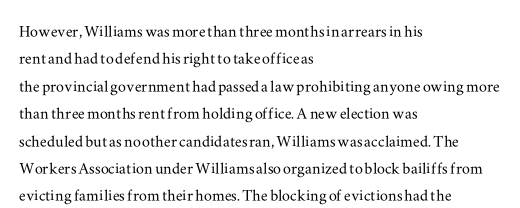
The specimen omits any rule beneath the text block's lines. The face used here is rendered with its standard letterfit. Posture: straight, roman, zero tilt. A student would call this left alignment; a typographer would say flush left, rag right. If you measured baseline to baseline, you'd find a middling distance.
